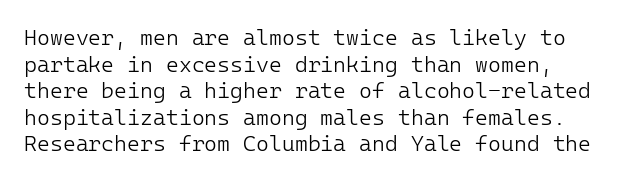
Every character sits straight up, as roman type does. Just letters on the line, the space beneath them empty. Stem width sits at or under what a default text font uses. Does extra space separate the letters? No, they use regular spacing.
